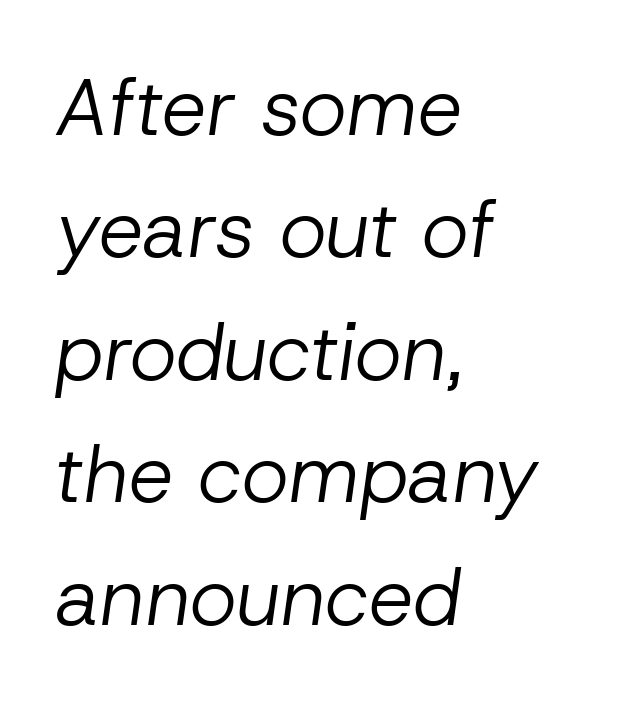
You could not count columns in this text — the font is proportionally spaced. The vertical gap from one line to the next is medium. Style check: oblique. Lines of text with bare space underneath. Compared with a centered layout, this one pins lines to the left instead.
